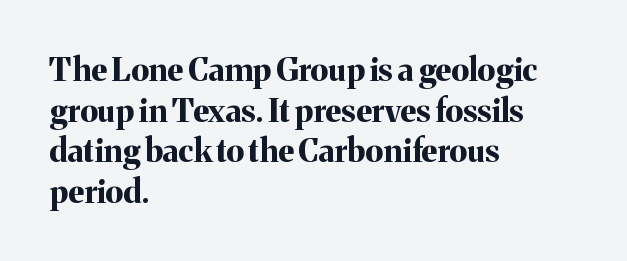
Type style note: has serifs. Caption: standard tracking, unaltered. Lines of text with bare space underneath. A normal amount of white space separates one row of letters from the next.
